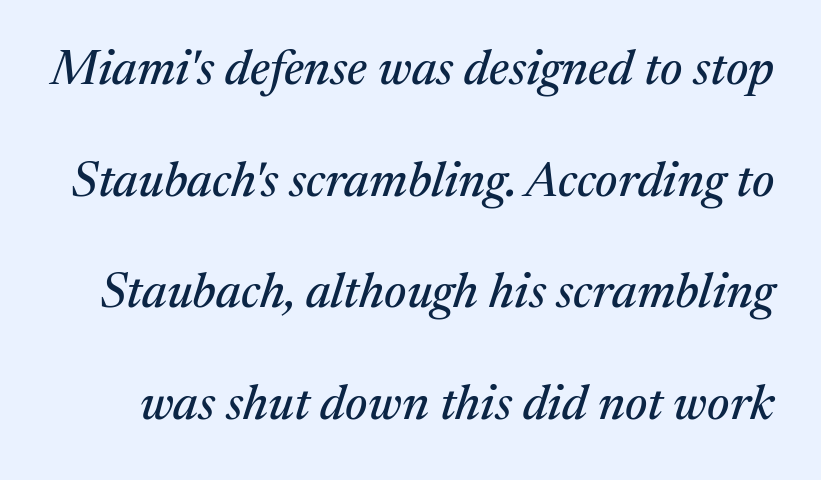
Quick note: italic. The foot of each line stays bare and open. What kind of face is this? One with serifs. The horizontal fit of the characters is conventional and even.
